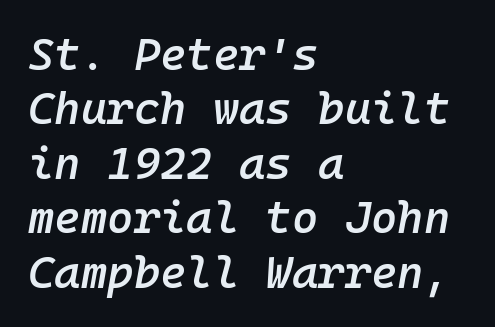
{"italic": "yes", "lean": "right", "slant_degrees": 10, "bold": "semi", "weight": "semibold", "width": "normal", "stroke_contrast": "low", "x_height": "medium", "monospaced": "yes", "underline": "no", "align": "left", "line_spacing_ratio": 1.21, "letter_spacing": "normal", "letter_spacing_em": 0.0, "glyph_px": 45}
